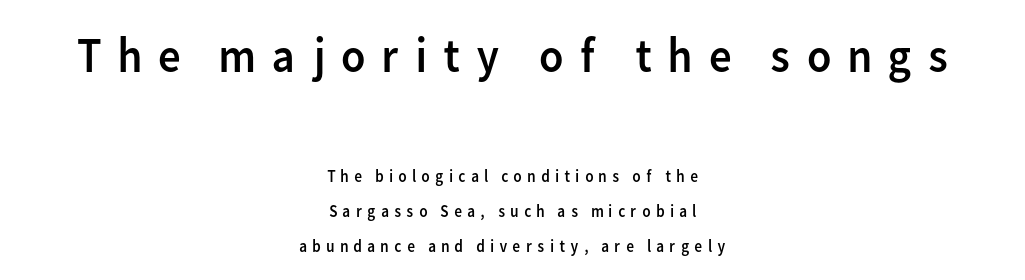
{"serif": "no", "italic": "no", "bold": "no", "weight": "regular", "width": "normal", "stroke_contrast": "low", "x_height": "medium", "monospaced": "no", "underline": "no", "align": "center", "line_spacing": "loose", "line_spacing_ratio": 2.06, "letter_spacing": "wide", "letter_spacing_em": 0.28, "larger_block": "first", "size_ratio": 2.94, "glyph_px": 50}
